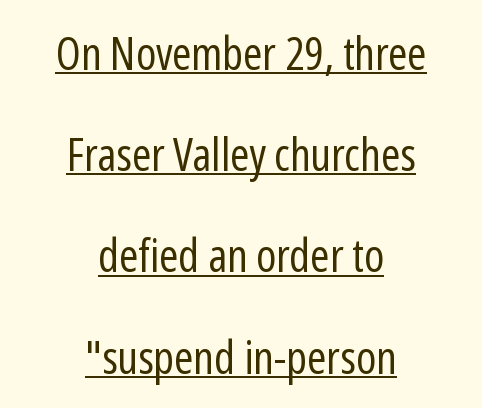
Reading down the block, each line starts at a different indent, mirrored at its end. The font is comparable to plain body text, perhaps lighter. You could fit nearly another row in the gap between these rows. A continuous stroke trails under the words, as in a hyperlink.
